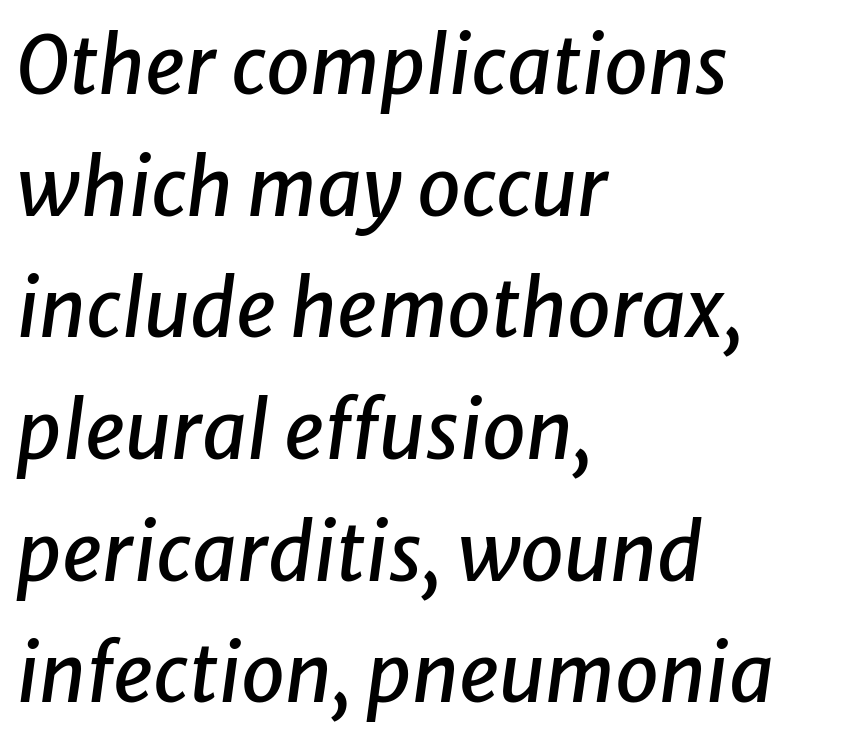
{"italic": "yes", "lean": "right", "slant_degrees": 8, "width": "normal", "stroke_contrast": "low", "x_height": "medium", "monospaced": "no", "underline": "no", "align": "left", "line_spacing": "normal", "line_spacing_ratio": 1.54, "letter_spacing": "normal", "letter_spacing_em": 0.0, "glyph_px": 79}
